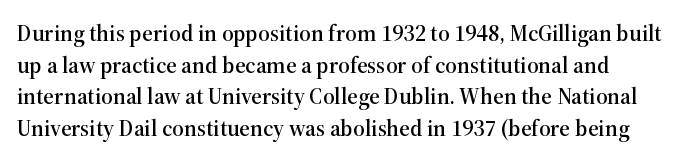
The tracking reads as untouched default to a designer's eye. These lines were composed using upright roman letters. A clean baseline with only descenders dipping below it. The designer left line spacing at the default. The lines are quadded left.
